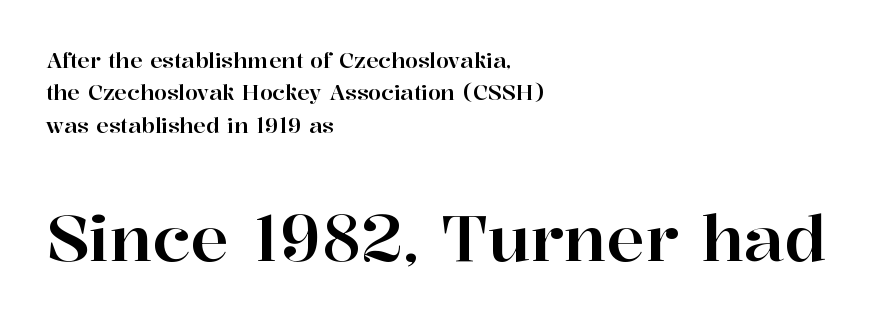
{"serif": "yes", "italic": "no", "width": "normal", "stroke_contrast": "high", "x_height": "medium", "monospaced": "no", "underline": "no", "align": "left", "line_spacing": "normal", "line_spacing_ratio": 1.54, "letter_spacing": "normal", "letter_spacing_em": 0.0, "larger_block": "second", "size_ratio": 3.05, "glyph_px": 64}
